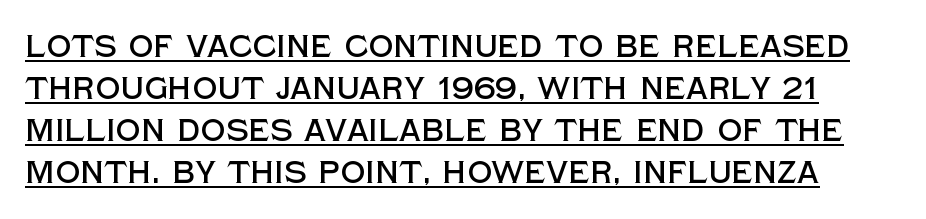
These lines are rendered in a variable-pitch font. Characters remain perfectly vertical along every line. Letter spacing: default. Regarding leading, the lines here are spaced in the standard way. The rendering shows plain stroke endings on the letterforms — a sans-serif design. This rendering features underlined lettering.
